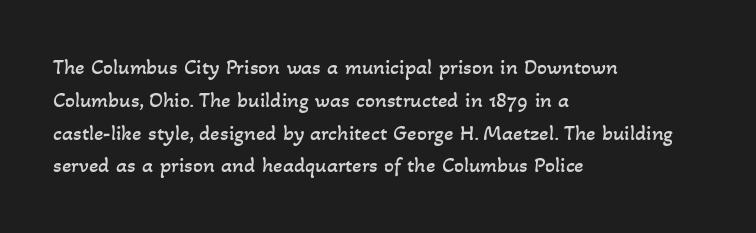
Q: Is the text bold? A: No.
Q: Is the text underlined? A: No.
Q: How is the paragraph aligned? A: Left-aligned.
Q: Is the spacing between letters normal or unusually wide? A: Normal.
Q: Is the spacing between lines tight, normal or loose? A: Normal.
